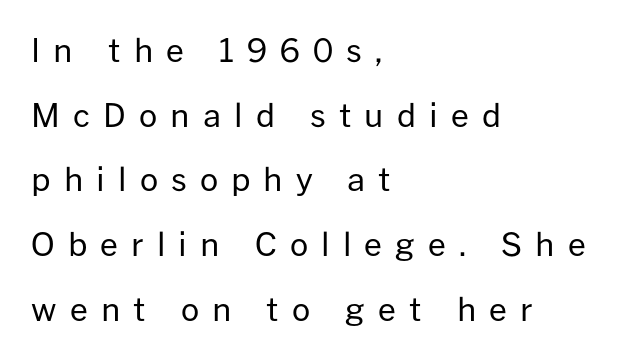
Q: Is the text bold? A: No.
Q: Is the text italic (slanted)? A: No, it is upright.
Q: Is the typeface a serif or a sans-serif typeface? A: Sans-serif.
Q: Is the text underlined? A: No.
Q: How is the paragraph aligned? A: Left-aligned.
Q: Is the spacing between letters normal or unusually wide? A: Unusually wide.
Q: Is the spacing between lines tight, normal or loose? A: Loose.
Q: Width (condensed, normal, or wide)? A: Normal.
Q: Stroke contrast? A: Low.
Q: x-height? A: Medium.
Q: Monospaced? A: No.
